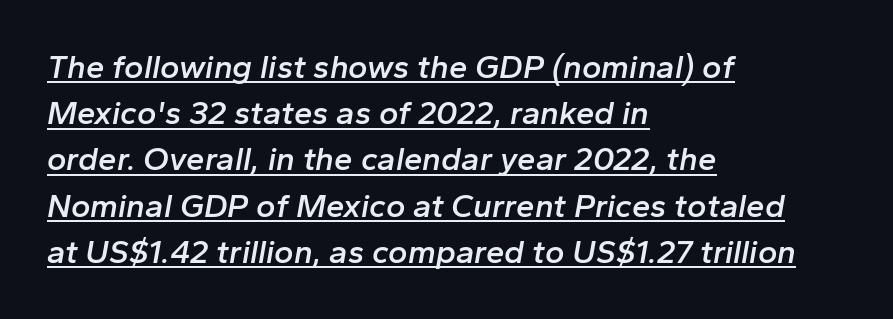
The image shows 33 px semibold type, italic (leaning right); set left-aligned, normal line spacing (1.4x), normal letter spacing, underlined; low stroke contrast and a medium x-height.
